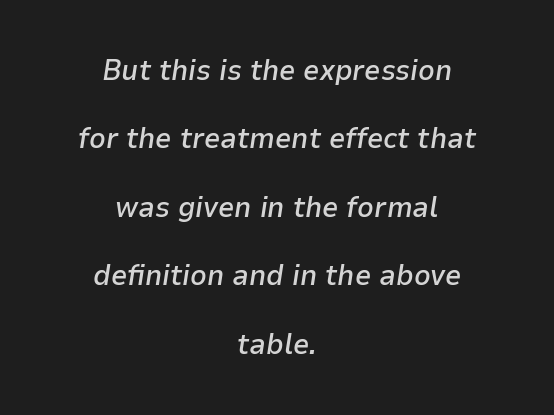
Heft: intermediate — a semibold. Characters are canted at an angle relative to the baseline's perpendicular. The vertical gap from one line to the next is large. The gap between lines stays unmarked. Neither beginnings nor endings align; midpoints do.
